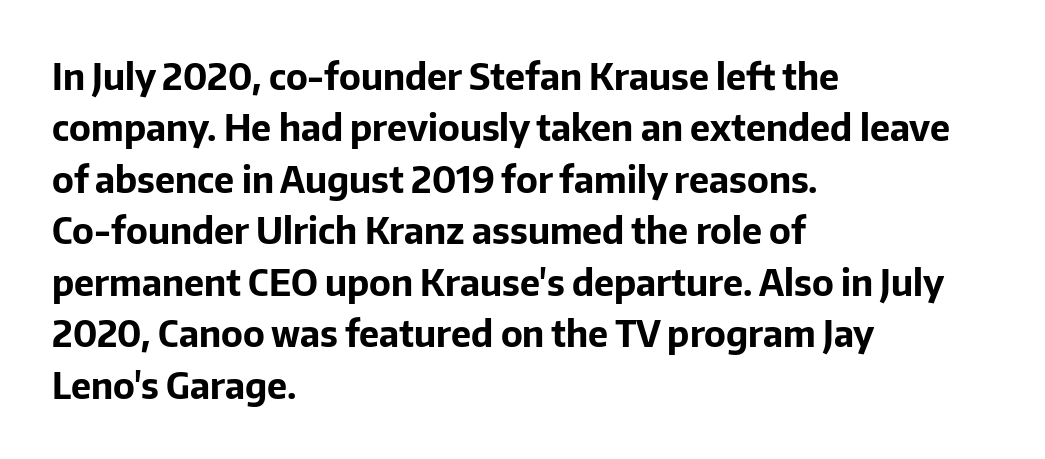
{"serif": "no", "italic": "no", "bold": "yes", "weight": "bold", "width": "normal", "stroke_contrast": "low", "x_height": "medium", "monospaced": "no", "underline": "no", "align": "left", "line_spacing": "normal", "line_spacing_ratio": 1.43, "letter_spacing": "normal", "letter_spacing_em": 0.0, "glyph_px": 36}
